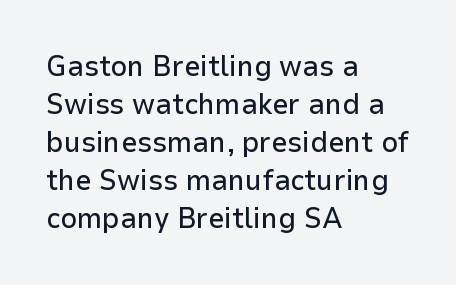
Q: Is the text italic (slanted)? A: No, it is upright.
Q: Is the typeface a serif or a sans-serif typeface? A: Sans-serif.
Q: Is the text underlined? A: No.
Q: How is the paragraph aligned? A: Left-aligned.
Q: Is the spacing between letters normal or unusually wide? A: Normal.
Q: Is the spacing between lines tight, normal or loose? A: Normal.
Q: Width (condensed, normal, or wide)? A: Normal.
Q: Stroke contrast? A: Low.
Q: x-height? A: Medium.
Q: Monospaced? A: No.
